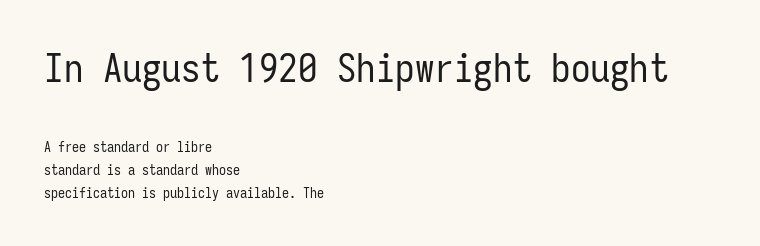
This sample is left-justified, so line endings fall wherever the words run out. What kind of face is this? One without serifs — a sans. No word sits above an underline. Every character here occupies the same horizontal width, giving the sample a typewriter-like rhythm. Italic: no, the glyphs are upright roman. This block has exactly the height ordinary leading produces.
